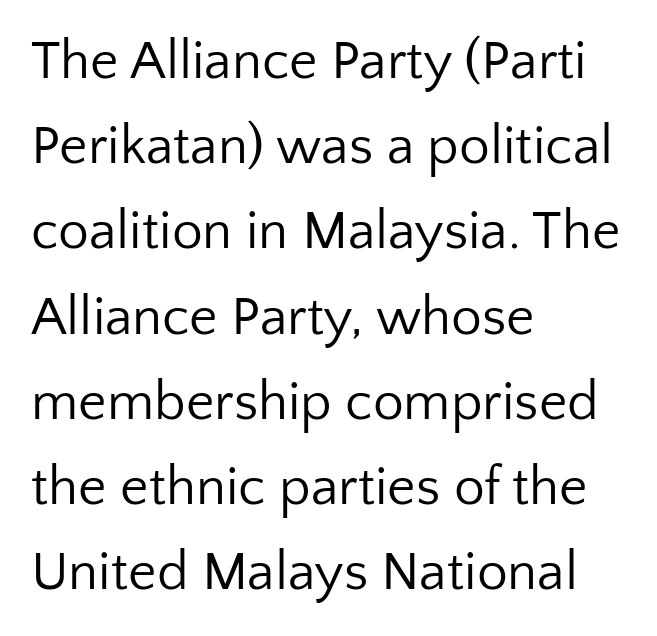
Q: Is the text bold? A: No.
Q: Is the text italic (slanted)? A: No, it is upright.
Q: Is the typeface a serif or a sans-serif typeface? A: Sans-serif.
Q: Is the text underlined? A: No.
Q: How is the paragraph aligned? A: Left-aligned.
Q: Is the spacing between letters normal or unusually wide? A: Normal.
Q: Is the spacing between lines tight, normal or loose? A: Normal.
Q: Width (condensed, normal, or wide)? A: Normal.
Q: Stroke contrast? A: Low.
Q: x-height? A: Medium.
Q: Monospaced? A: No.
